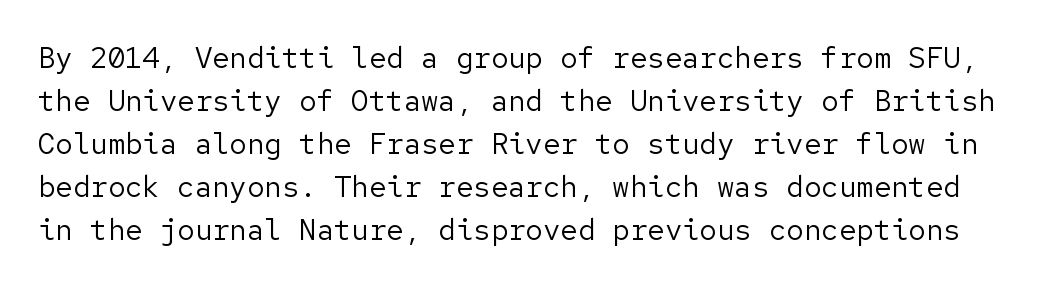
This sample uses a sans-serif face. Characters follow at the spacing the type designer built in. Every character sits straight up, as roman type does. Just letters on the line, the space beneath them empty. Compared with typical paragraphs, the rows here are spaced about the same. The weight would be labelled regular, book, light, or lighter still.
